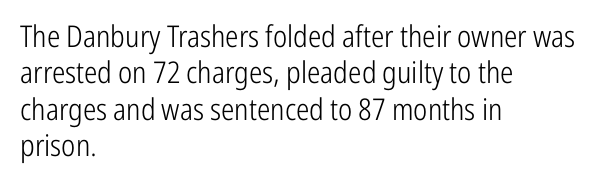
Q: Is the text bold? A: No.
Q: Is the text italic (slanted)? A: No, it is upright.
Q: Is the typeface a serif or a sans-serif typeface? A: Sans-serif.
Q: Is the text underlined? A: No.
Q: How is the paragraph aligned? A: Left-aligned.
Q: Is the spacing between letters normal or unusually wide? A: Normal.
Q: Width (condensed, normal, or wide)? A: Condensed.
Q: Stroke contrast? A: Low.
Q: x-height? A: Medium.
Q: Monospaced? A: No.
